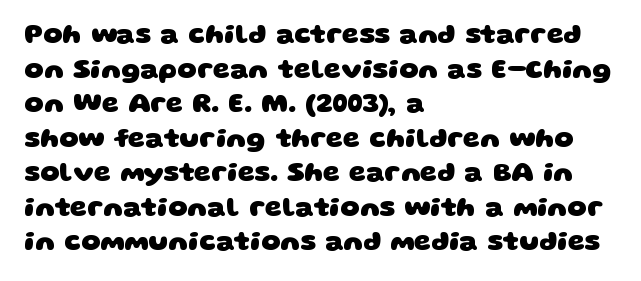
Evenly set lines give the paragraph a standard silhouette. Check under the words: just untouched page. Every letter is thick-stroked: bold, no question. Horizontal alignment here is leftward, the default for most running prose. Observe the ordinary spacing: letters are neighbours, not strangers.
